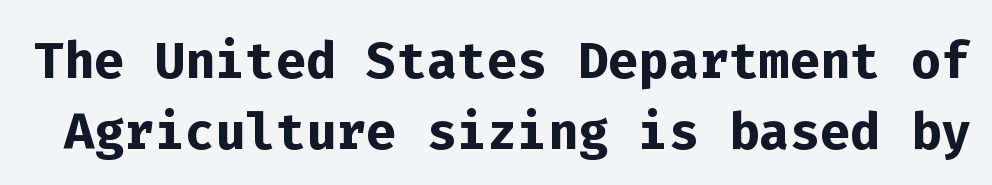
{"serif": "no", "italic": "no", "bold": "yes", "weight": "semibold", "width": "normal", "stroke_contrast": "low", "x_height": "medium", "monospaced": "yes", "underline": "no", "line_spacing": "tight", "line_spacing_ratio": 1.0, "letter_spacing": "normal", "letter_spacing_em": 0.0, "glyph_px": 71}
